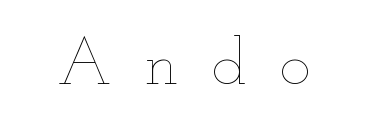
The letterforms sit at book weight or below. The space directly below the letters is spotless. Here the glyphs are tracked loosely, breaking word shapes into spaced letters. This sample has the flowing, uneven cadence of proportional lettering. Italic: no, the glyphs are upright roman.
